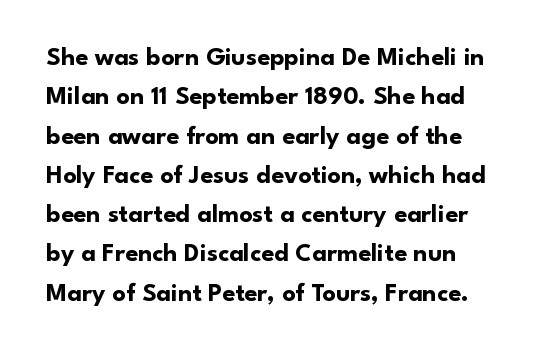
Q: Is the text bold? A: Yes.
Q: Is the text italic (slanted)? A: No, it is upright.
Q: Is the text underlined? A: No.
Q: Is the spacing between letters normal or unusually wide? A: Normal.
Q: Is the spacing between lines tight, normal or loose? A: Normal.
